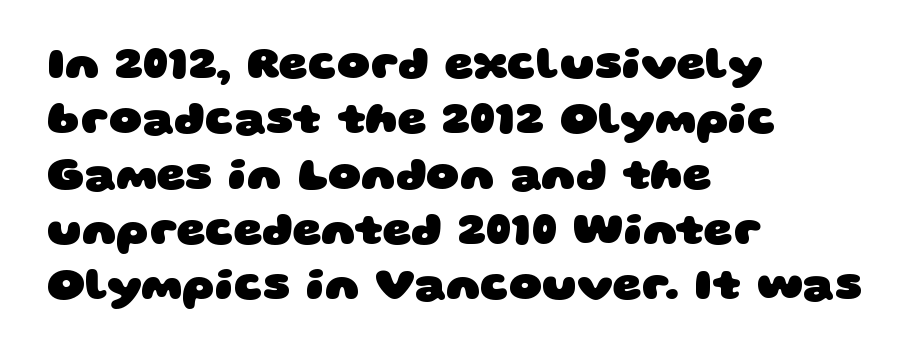
Descenders are the only things crossing below the line. Note the varied advance widths — an 'i' is clearly narrower than an 'm'. Strong, thick strokes mark this as bold type. Visually the block forms a straight wall on the left and a jagged coastline on the right. This sample uses a sans-serif face. The rendering keeps characters at their native spacing.
